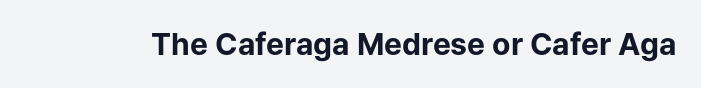
The image shows 30 px bold sans-serif type, upright; set normal letter spacing, not underlined; low stroke contrast and a medium x-height.
